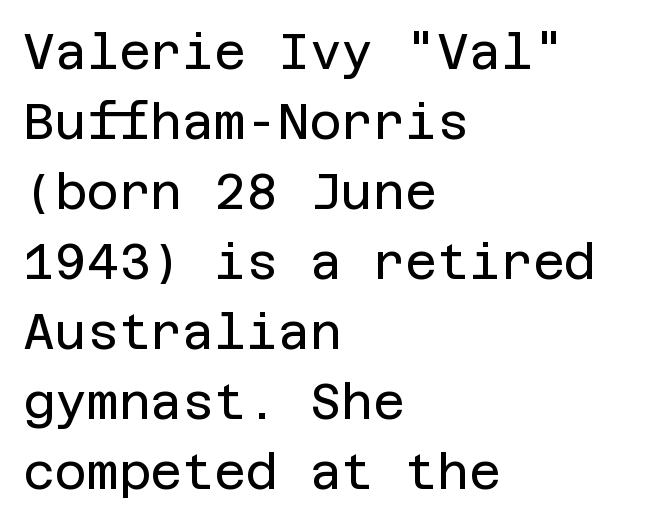
Q: Is the text bold? A: No.
Q: Is the text italic (slanted)? A: No, it is upright.
Q: Is the typeface a serif or a sans-serif typeface? A: Sans-serif.
Q: Is the text underlined? A: No.
Q: How is the paragraph aligned? A: Left-aligned.
Q: Is the spacing between letters normal or unusually wide? A: Normal.
Q: Is the spacing between lines tight, normal or loose? A: Normal.
Q: Width (condensed, normal, or wide)? A: Normal.
Q: Stroke contrast? A: Low.
Q: x-height? A: Large.
